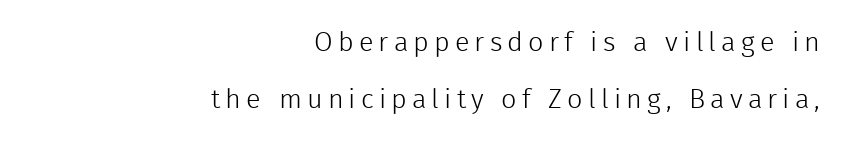
The vertical gap from one line to the next is large. The passage is arranged like a letterhead date or caption credit — flush right. Unlike italic type, these characters show no tilt at all. Bold? No — there's no thickening of the strokes. Letters rest on an invisible, unmarked baseline.
